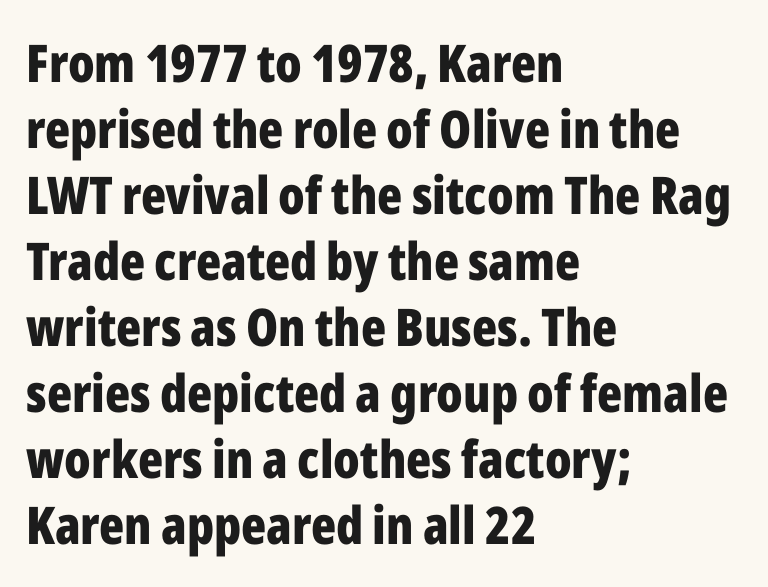
Q: Is the text bold? A: Yes.
Q: Is the text italic (slanted)? A: No, it is upright.
Q: Is the typeface a serif or a sans-serif typeface? A: Sans-serif.
Q: Is the text underlined? A: No.
Q: How is the paragraph aligned? A: Left-aligned.
Q: Is the spacing between letters normal or unusually wide? A: Normal.
Q: Is the spacing between lines tight, normal or loose? A: Normal.
Q: Width (condensed, normal, or wide)? A: Condensed.
Q: Stroke contrast? A: Low.
Q: x-height? A: Medium.
Q: Monospaced? A: No.
